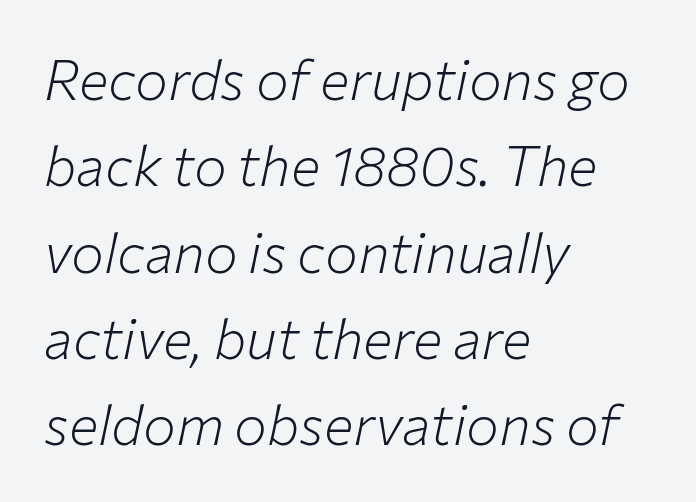
Q: Is the text bold? A: No.
Q: Is the text italic (slanted)? A: Yes, it leans right by about 12 degrees.
Q: Is the text underlined? A: No.
Q: How is the paragraph aligned? A: Left-aligned.
Q: Is the spacing between letters normal or unusually wide? A: Normal.
Q: Is the spacing between lines tight, normal or loose? A: Normal.
Q: Width (condensed, normal, or wide)? A: Normal.
Q: Stroke contrast? A: Low.
Q: x-height? A: Medium.
Q: Monospaced? A: No.
